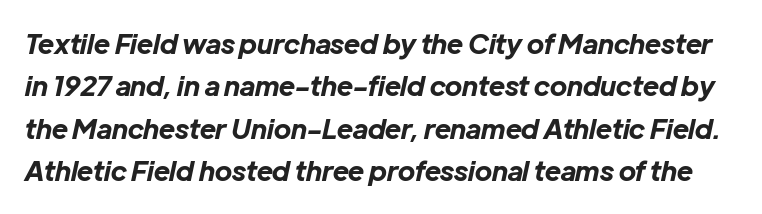
Compared with typical paragraphs, the rows here are spaced about the same. The strip under each line holds only bare page. Tall strokes in this sample are angled rather than plumb. Nobody touched the tracking dial on this one.
